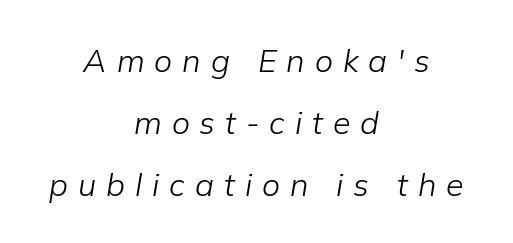
{"italic": "yes", "lean": "right", "slant_degrees": 9, "bold": "no", "weight": "light", "width": "normal", "stroke_contrast": "low", "x_height": "medium", "monospaced": "no", "underline": "no", "align": "center", "line_spacing": "loose", "line_spacing_ratio": 1.93, "letter_spacing": "wide", "letter_spacing_em": 0.31, "glyph_px": 32}
